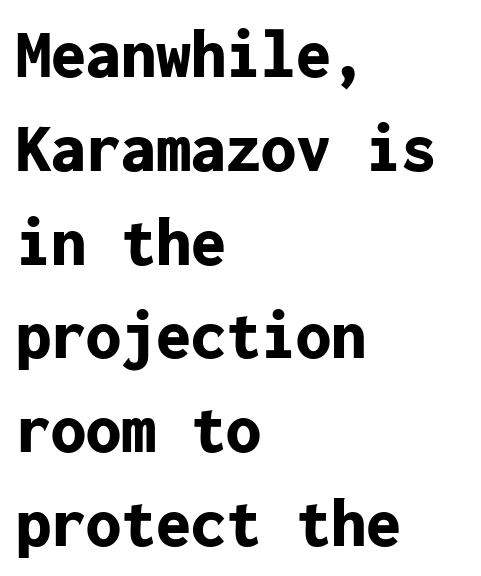
Only glyphs here, with clear space below each row. Characters remain perfectly vertical along every line. The text block is weighted toward the left margin, trailing off unevenly rightward. In terms of letterform style, serifs are entirely absent. Caption: bold face, heavy strokes. Quick note: interline space is typical.
